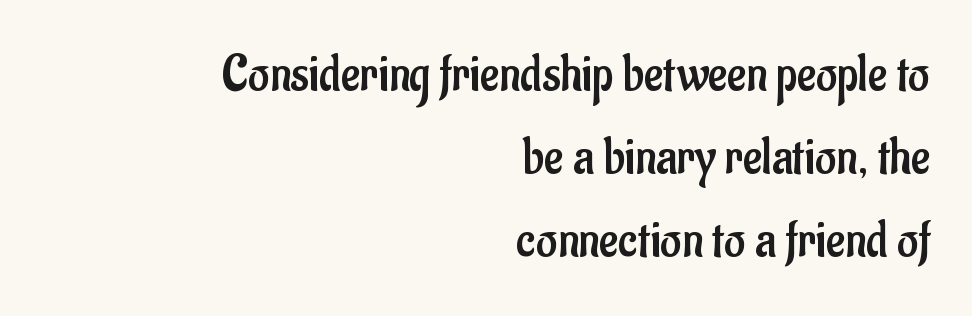
{"serif": "no", "italic": "no", "bold": "no", "weight": "regular", "width": "condensed", "stroke_contrast": "low", "x_height": "small", "monospaced": "no", "underline": "no", "align": "right", "line_spacing": "normal", "line_spacing_ratio": 1.6, "letter_spacing": "normal", "letter_spacing_em": 0.0, "glyph_px": 52}
